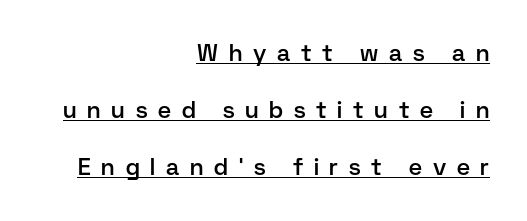
Vertically, the passage feels expansive, rows floating well apart. The rendering uses a semibold face; strokes are thickened but not to full bold. Notice how the stems are strictly vertical — no italics here. The words here are underlined. Where is the straight margin? On the right.
